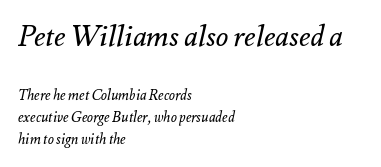
{"italic": "yes", "lean": "right", "slant_degrees": 12, "bold": "no", "weight": "regular", "width": "normal", "stroke_contrast": "medium", "x_height": "small", "monospaced": "no", "underline": "no", "align": "left", "line_spacing": "normal", "line_spacing_ratio": 1.55, "letter_spacing": "normal", "letter_spacing_em": 0.0, "larger_block": "first", "size_ratio": 2.07, "glyph_px": 29}
